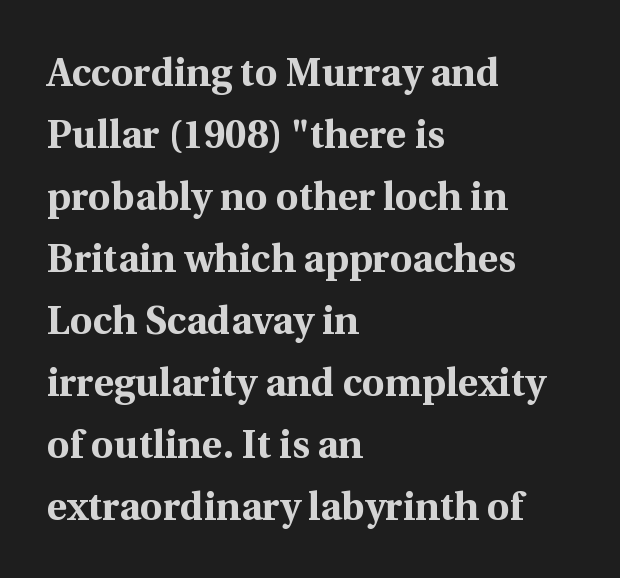
Q: Is the text bold? A: Yes.
Q: Is the text italic (slanted)? A: No, it is upright.
Q: Is the typeface a serif or a sans-serif typeface? A: Serif.
Q: Is the text underlined? A: No.
Q: How is the paragraph aligned? A: Left-aligned.
Q: Is the spacing between letters normal or unusually wide? A: Normal.
Q: Is the spacing between lines tight, normal or loose? A: Normal.
Q: Width (condensed, normal, or wide)? A: Normal.
Q: x-height? A: Medium.
Q: Monospaced? A: No.
